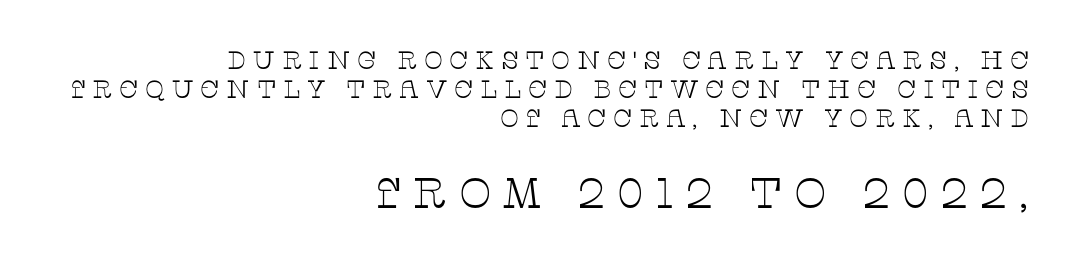
{"serif": "yes", "italic": "no", "bold": "no", "weight": "thin", "width": "wide", "stroke_contrast": "low", "x_height": "large", "monospaced": "no", "underline": "no", "align": "right", "line_spacing_ratio": 1.16, "letter_spacing": "wide", "letter_spacing_em": 0.26, "larger_block": "second", "size_ratio": 1.72, "glyph_px": 43}
